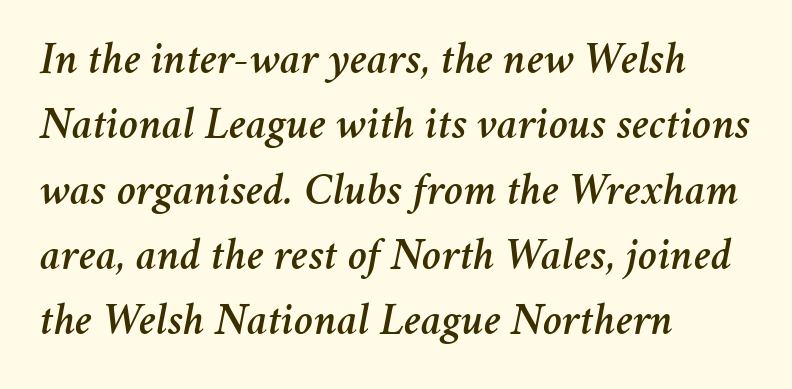
Q: Is the text italic (slanted)? A: Yes, it leans right by about 11 degrees.
Q: Is the text underlined? A: No.
Q: How is the paragraph aligned? A: Left-aligned.
Q: Is the spacing between letters normal or unusually wide? A: Normal.
Q: Is the spacing between lines tight, normal or loose? A: Normal.
Q: Width (condensed, normal, or wide)? A: Normal.
Q: Stroke contrast? A: Medium.
Q: x-height? A: Medium.
Q: Monospaced? A: No.
